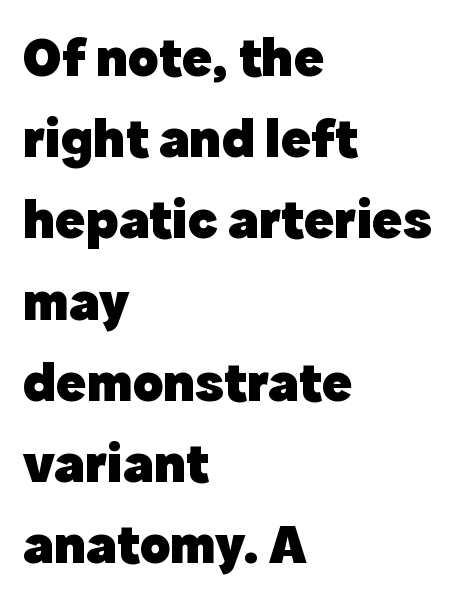
{"serif": "no", "italic": "no", "bold": "yes", "weight": "heavy", "width": "normal", "x_height": "medium", "monospaced": "no", "underline": "no", "align": "left", "line_spacing": "normal", "line_spacing_ratio": 1.45, "letter_spacing": "normal", "letter_spacing_em": 0.0, "glyph_px": 56}
